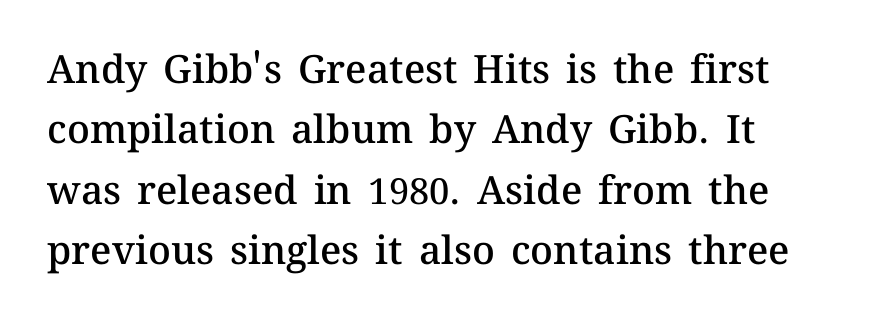
It's the straight-up-and-down kind of type. Clear beneath every line of the passage. These lines sit exactly where default settings would place them. The strokes are fattened partway — semibold, not bold.
